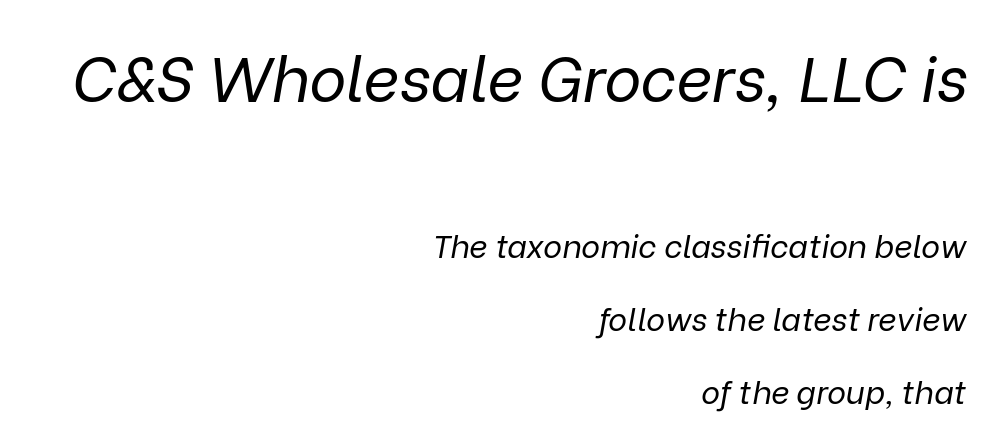
{"italic": "yes", "lean": "right", "slant_degrees": 9, "bold": "no", "weight": "regular", "width": "normal", "stroke_contrast": "low", "x_height": "medium", "monospaced": "no", "underline": "no", "align": "right", "line_spacing": "loose", "line_spacing_ratio": 2.27, "letter_spacing": "normal", "letter_spacing_em": 0.0, "larger_block": "first", "size_ratio": 1.97, "glyph_px": 63}
